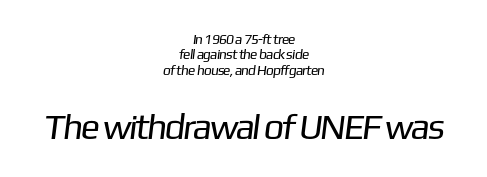
{"serif": "no", "bold": "no", "weight": "regular", "width": "normal", "stroke_contrast": "low", "x_height": "medium", "monospaced": "no", "underline": "no", "align": "center", "line_spacing": "tight", "line_spacing_ratio": 1.09, "letter_spacing": "normal", "letter_spacing_em": 0.0, "larger_block": "second", "size_ratio": 2.57, "glyph_px": 36}
